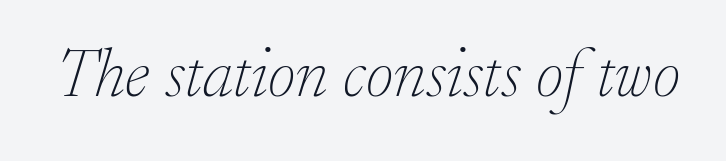
{"serif": "yes", "italic": "yes", "lean": "right", "slant_degrees": 17, "bold": "no", "weight": "thin", "width": "normal", "stroke_contrast": "low", "x_height": "small", "monospaced": "no", "underline": "no", "letter_spacing": "normal", "letter_spacing_em": 0.0, "glyph_px": 68}
